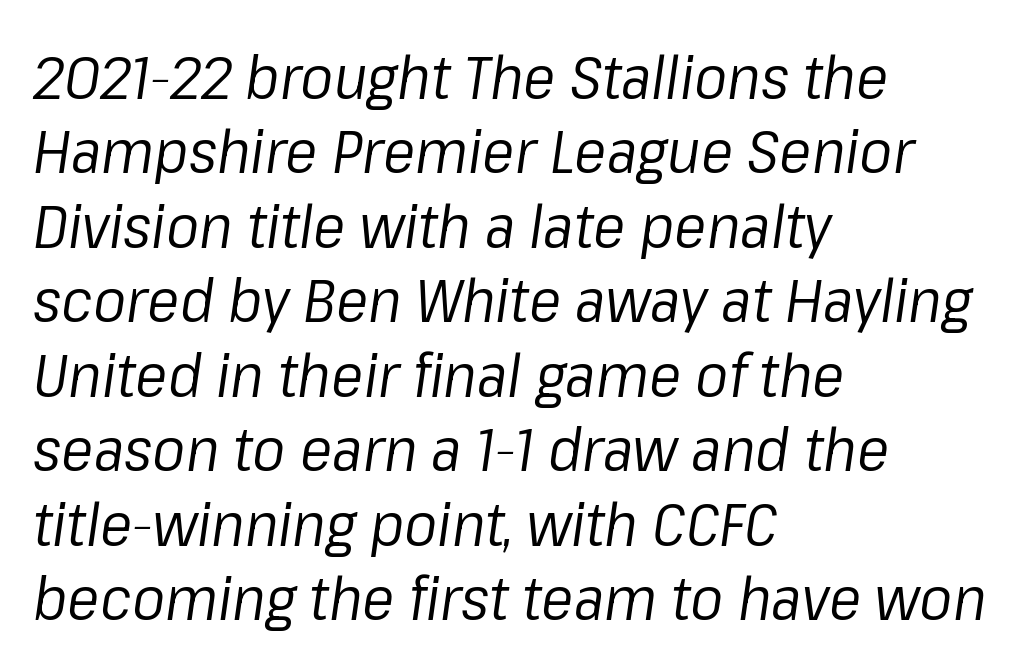
Q: Is the text bold? A: No.
Q: Is the text italic (slanted)? A: Yes, it leans right by about 8 degrees.
Q: Is the text underlined? A: No.
Q: How is the paragraph aligned? A: Left-aligned.
Q: Is the spacing between letters normal or unusually wide? A: Normal.
Q: Width (condensed, normal, or wide)? A: Normal.
Q: Stroke contrast? A: Low.
Q: x-height? A: Medium.
Q: Monospaced? A: No.
